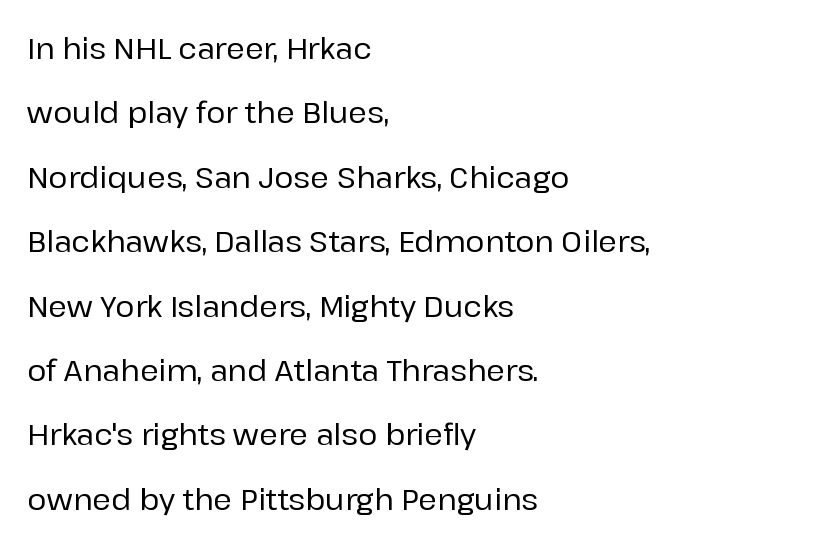
Has an underline been added? It has not. Letterform terminals end flat and unadorned throughout the passage. The type sits square on the baseline with zero lean. Horizontal alignment here is leftward, the default for most running prose. Nobody touched the tracking dial on this one.
